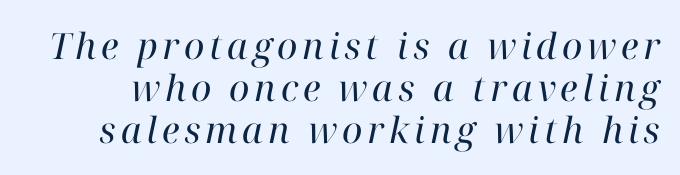
Q: Is the text bold? A: No.
Q: Is the text italic (slanted)? A: Yes, it leans right by about 12 degrees.
Q: Is the typeface a serif or a sans-serif typeface? A: Serif.
Q: Is the text underlined? A: No.
Q: Width (condensed, normal, or wide)? A: Normal.
Q: Stroke contrast? A: High.
Q: x-height? A: Medium.
Q: Monospaced? A: No.
